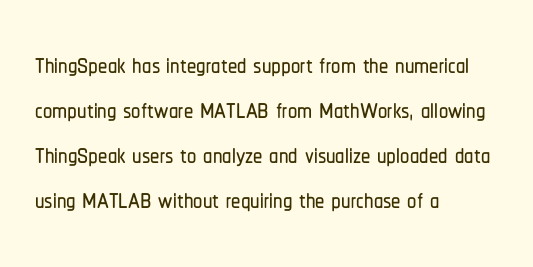
Q: Is the text italic (slanted)? A: No, it is upright.
Q: Is the typeface a serif or a sans-serif typeface? A: Sans-serif.
Q: Is the text underlined? A: No.
Q: How is the paragraph aligned? A: Left-aligned.
Q: Is the spacing between letters normal or unusually wide? A: Normal.
Q: Width (condensed, normal, or wide)? A: Condensed.
Q: Stroke contrast? A: Low.
Q: x-height? A: Medium.
Q: Monospaced? A: No.
